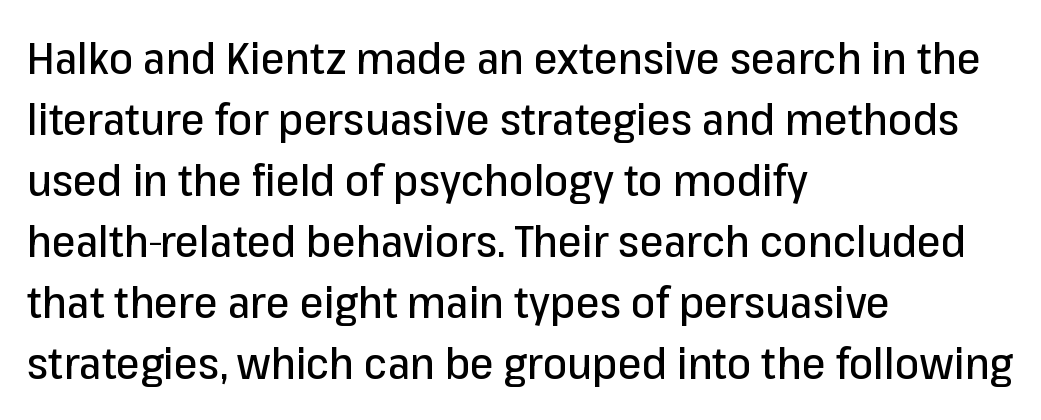
{"serif": "no", "italic": "no", "width": "normal", "stroke_contrast": "low", "x_height": "medium", "monospaced": "no", "underline": "no", "align": "left", "line_spacing": "normal", "line_spacing_ratio": 1.42, "letter_spacing": "normal", "letter_spacing_em": 0.0, "glyph_px": 43}
